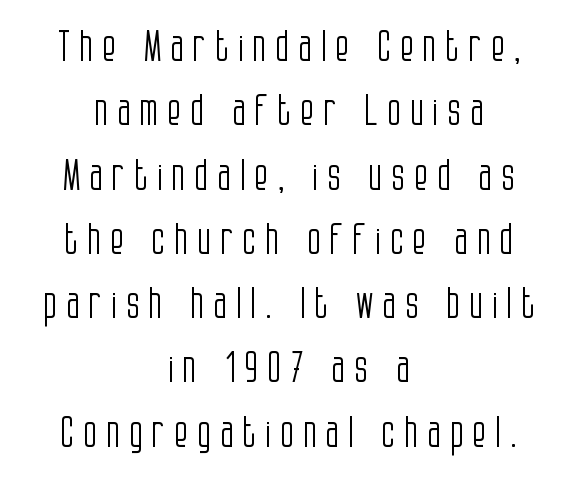
Caption: multi-line text, centered on the measure. You can tell it's not italic because the verticals are truly vertical. Nothing sits at the stroke ends, so this counts as sans-serif. The strokes are not fattened; the text isn't bold.
